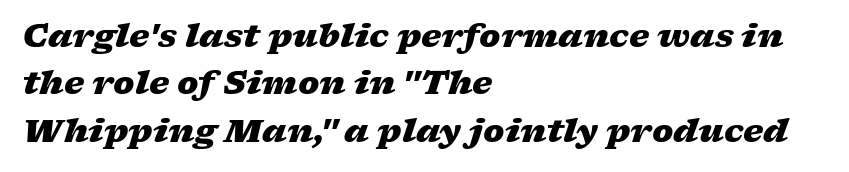
{"italic": "yes", "lean": "right", "slant_degrees": 17, "bold": "yes", "weight": "heavy", "width": "wide", "stroke_contrast": "low", "x_height": "medium", "monospaced": "no", "underline": "no", "align": "left", "line_spacing": "normal", "line_spacing_ratio": 1.48, "letter_spacing": "normal", "letter_spacing_em": 0.0, "glyph_px": 32}
